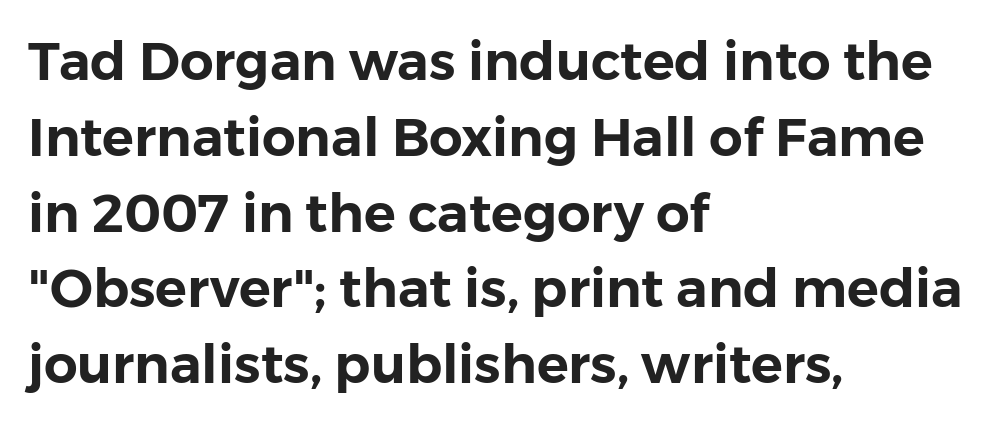
Looks like regular typesetting: each glyph gets only the width it needs. Casual observation: everything's shoved over to the left. The rendering uses a moderate line-height, typical for paragraphs. How are the letters spaced? Ordinarily, with no added tracking. The face used here is a sans, in the tradition of grotesques and geometrics.
